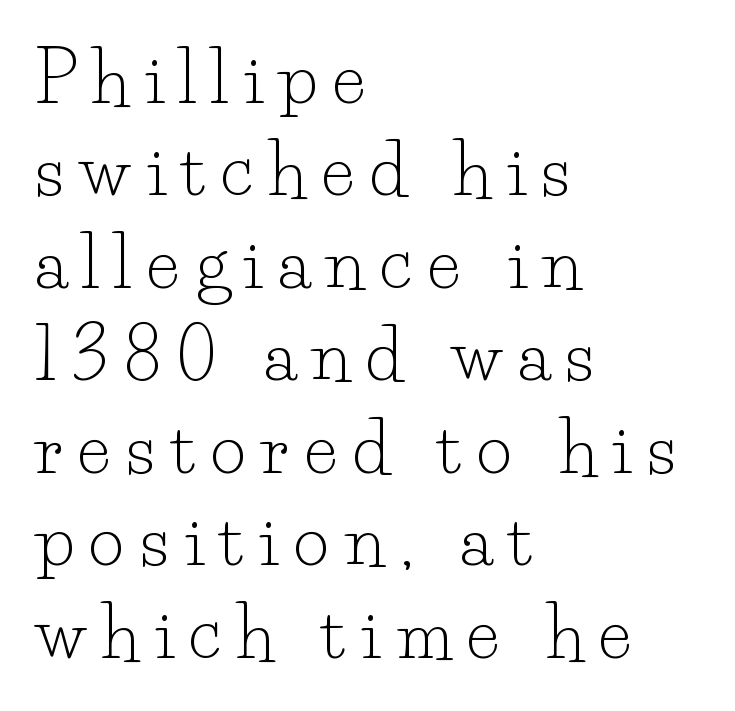
Q: Is the text bold? A: No.
Q: Is the text italic (slanted)? A: No, it is upright.
Q: Is the typeface a serif or a sans-serif typeface? A: Serif.
Q: Is the text underlined? A: No.
Q: How is the paragraph aligned? A: Left-aligned.
Q: Is the spacing between letters normal or unusually wide? A: Unusually wide.
Q: Is the spacing between lines tight, normal or loose? A: Normal.
Q: Width (condensed, normal, or wide)? A: Normal.
Q: Stroke contrast? A: Low.
Q: x-height? A: Small.
Q: Monospaced? A: No.
